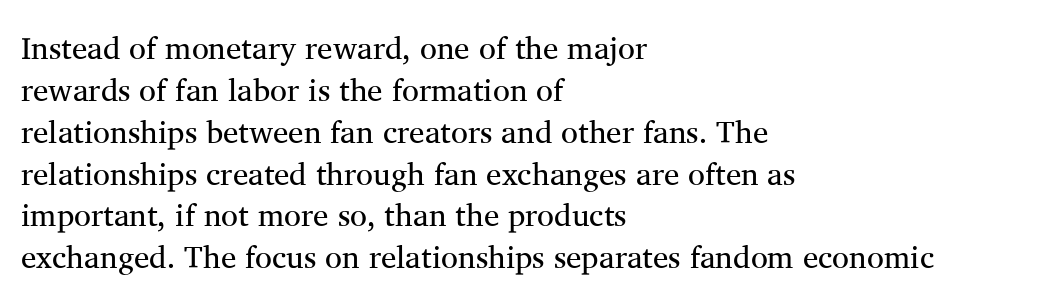
The image shows 31 px regular-weight serif type, upright; set left-aligned, normal line spacing (1.35x), normal letter spacing, not underlined; medium stroke contrast and a medium x-height.
